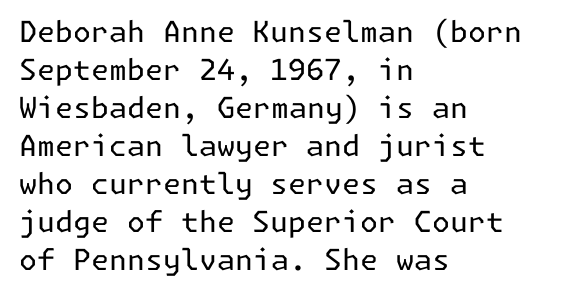
Examine the stroke ends and you'll find no serifs. Summary of vertical rhythm: regular, with standard interline spacing. A classic flush-left, rag-right setting is used for this passage. Ink coverage per letter is moderate at most. Honestly, the letter spacing is just normal — you wouldn't notice it.
